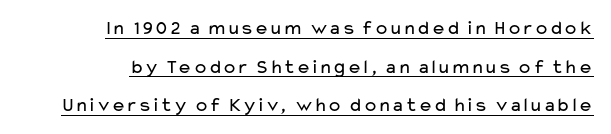
Q: Is the text bold? A: No.
Q: Is the text italic (slanted)? A: No, it is upright.
Q: Is the text underlined? A: Yes.
Q: How is the paragraph aligned? A: Right-aligned.
Q: Is the spacing between letters normal or unusually wide? A: Normal.
Q: Is the spacing between lines tight, normal or loose? A: Loose.
